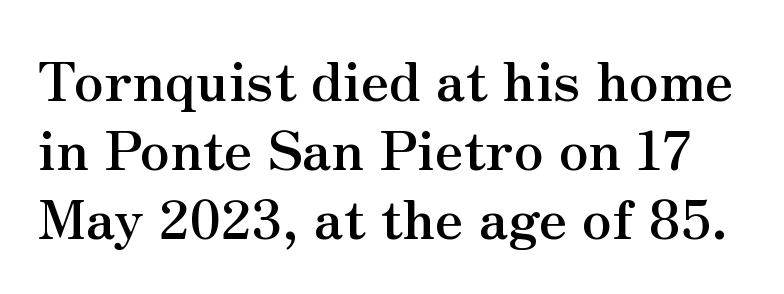
{"serif": "yes", "italic": "no", "bold": "yes", "weight": "semibold", "width": "normal", "stroke_contrast": "medium", "x_height": "small", "monospaced": "no", "underline": "no", "line_spacing": "normal", "line_spacing_ratio": 1.28, "letter_spacing": "normal", "letter_spacing_em": 0.0, "glyph_px": 54}
